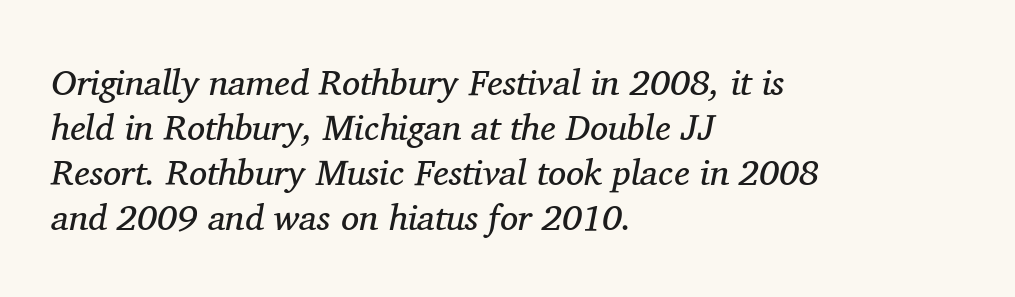
Stroke terminals: seriffed. The rendering applies a slant to the glyphs. These lines stack with their left ends in a neat column. Each letter keeps its own natural width here, so spacing adapts to shape. Heft: none added — not bold. What's the leading like? Ordinary, nothing unusual.
